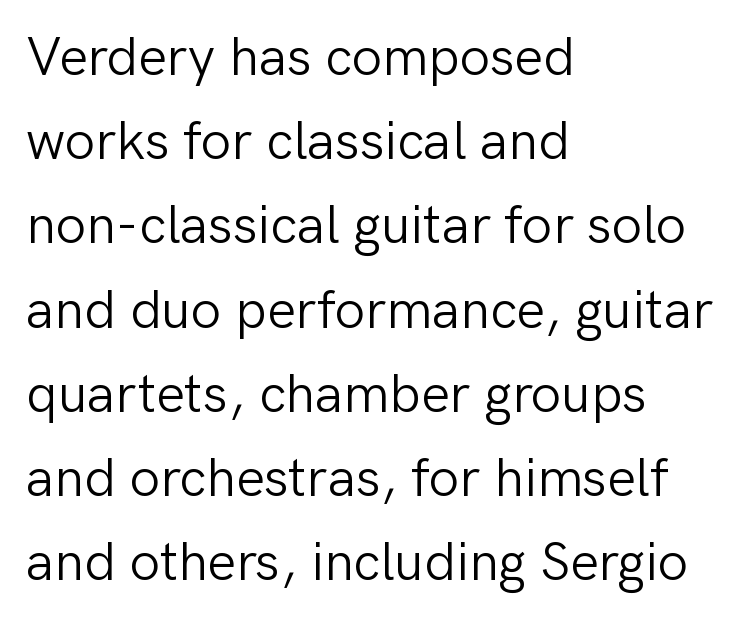
Compared with a typical body face, this is equally light or lighter still. Short and long lines alike share a common starting point at left. Each new line begins a customary step beneath the previous one. Unlike a traditional serif, this face leaves its strokes unadorned. Nobody drew a line under any word here. These lines were composed using upright roman letters.
